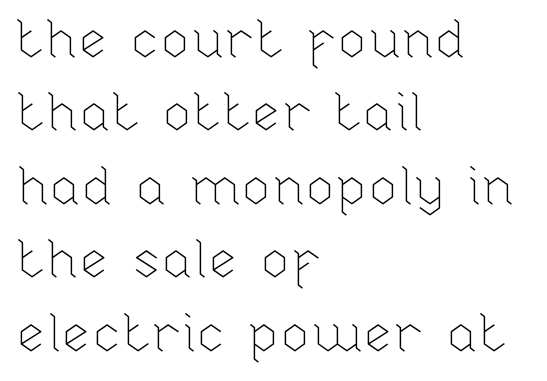
The image shows 54 px thin type, upright; set left-aligned, normal line spacing (1.36x), normal letter spacing, not underlined; low stroke contrast and a medium x-height.
